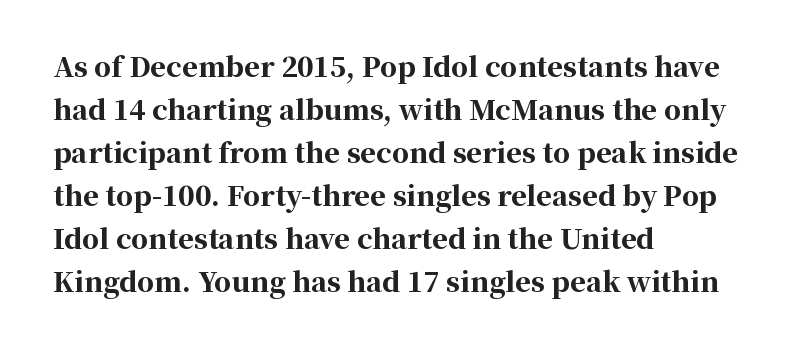
The image shows 27 px bold type, upright; set left-aligned, normal line spacing (1.59x), normal letter spacing, not underlined.
